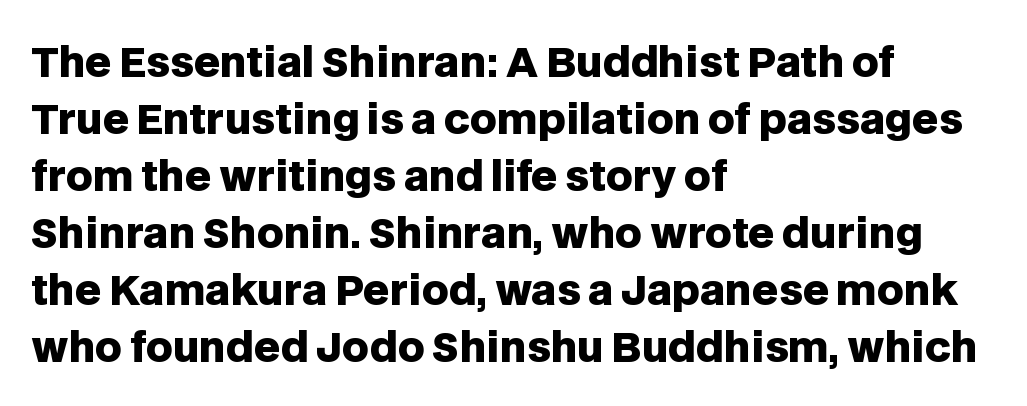
The image shows 41 px heavy sans-serif type, upright; set left-aligned, normal line spacing (1.39x), normal letter spacing, not underlined; low stroke contrast and a large x-height.
